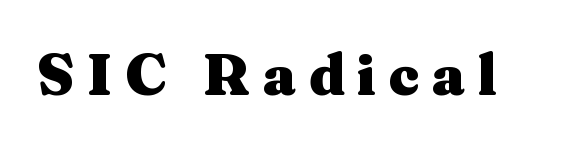
{"serif": "yes", "italic": "no", "bold": "yes", "weight": "heavy", "width": "wide", "stroke_contrast": "medium", "x_height": "medium", "monospaced": "no", "underline": "no", "letter_spacing": "wide", "letter_spacing_em": 0.22, "glyph_px": 59}
